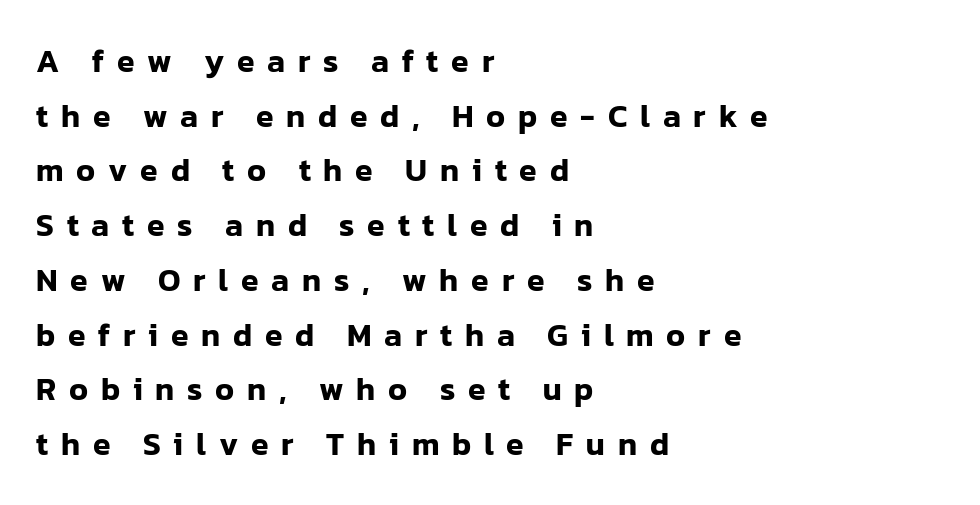
The image shows 32 px sans-serif type, upright; set left-aligned, line spacing 1.71x, unusually wide letter spacing (+0.4 em), not underlined; low stroke contrast and a medium x-height.
